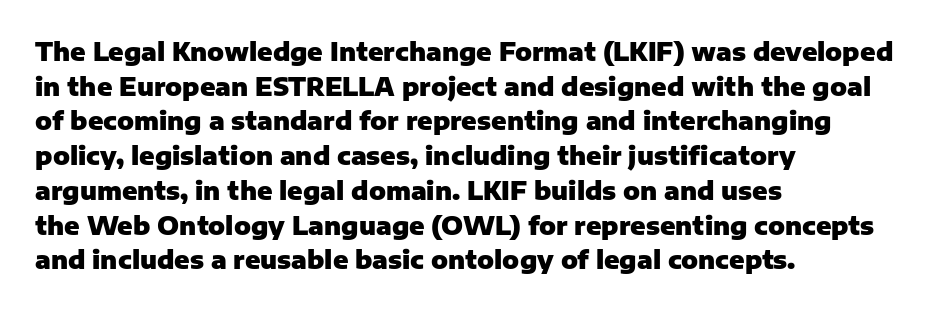
{"italic": "no", "bold": "yes", "underline": "no", "align": "left", "line_spacing": "normal", "line_spacing_ratio": 1.39, "letter_spacing": "normal", "letter_spacing_em": 0.0, "glyph_px": 25}
